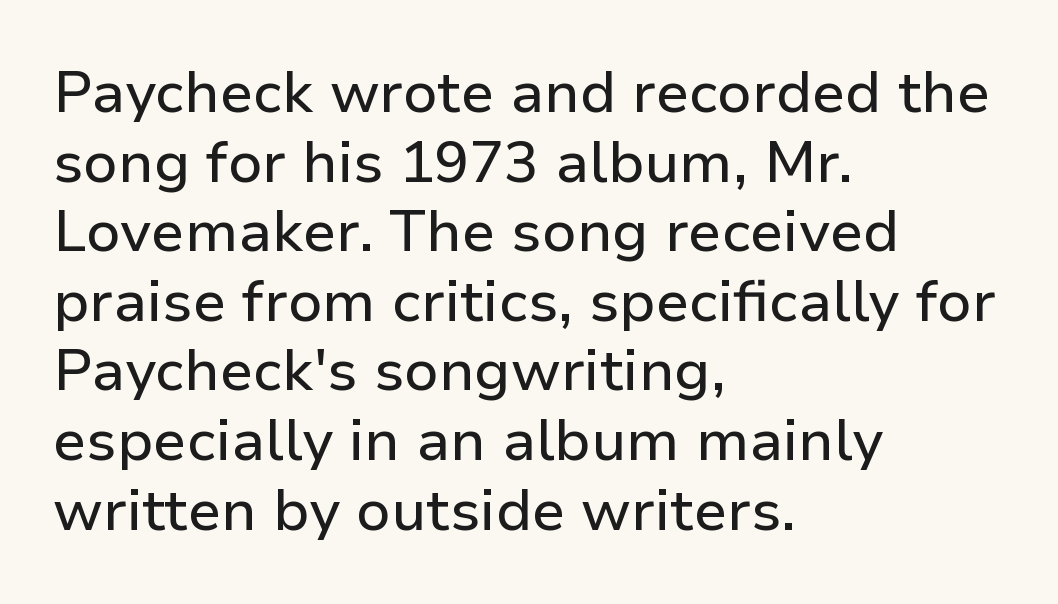
Q: Is the text italic (slanted)? A: No, it is upright.
Q: Is the typeface a serif or a sans-serif typeface? A: Sans-serif.
Q: Is the text underlined? A: No.
Q: How is the paragraph aligned? A: Left-aligned.
Q: Is the spacing between letters normal or unusually wide? A: Normal.
Q: Width (condensed, normal, or wide)? A: Normal.
Q: Stroke contrast? A: Low.
Q: x-height? A: Medium.
Q: Monospaced? A: No.
